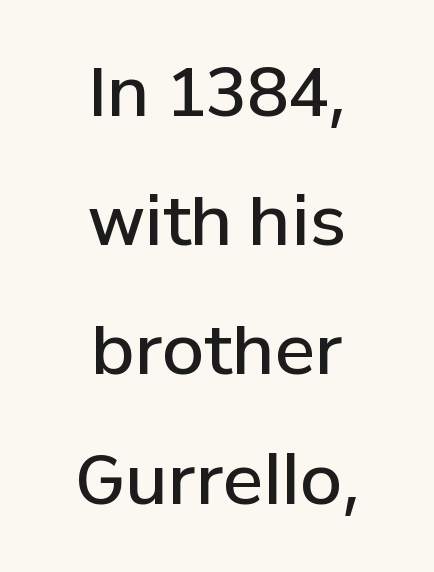
The paragraph shown floats in the horizontal middle. Here the designer chose a conventional face with non-uniform glyph widths. Notice the wide empty band between every row — that's loose leading. The words here are not underlined. Type style note: lacks serifs. The strokes are fattened partway — semibold, not bold.
